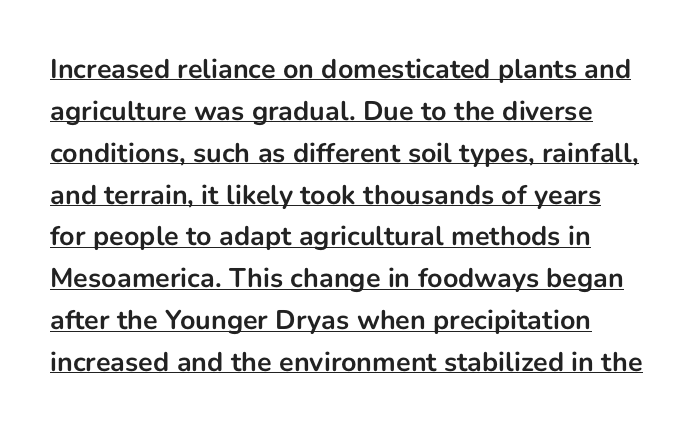
{"italic": "no", "bold": "yes", "underline": "yes", "line_spacing": "normal", "line_spacing_ratio": 1.55, "letter_spacing": "normal", "letter_spacing_em": 0.0, "glyph_px": 27}
